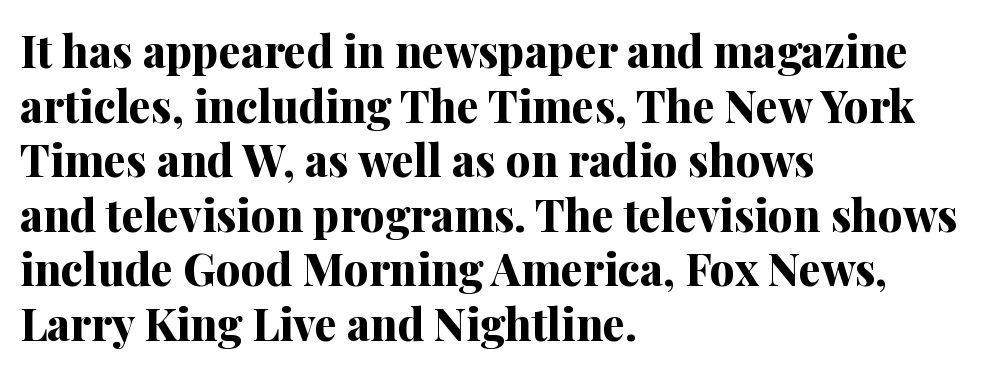
{"serif": "yes", "italic": "no", "bold": "yes", "weight": "bold", "width": "normal", "stroke_contrast": "medium", "x_height": "medium", "monospaced": "no", "underline": "no", "align": "left", "line_spacing_ratio": 1.24, "letter_spacing": "normal", "letter_spacing_em": 0.0, "glyph_px": 44}
